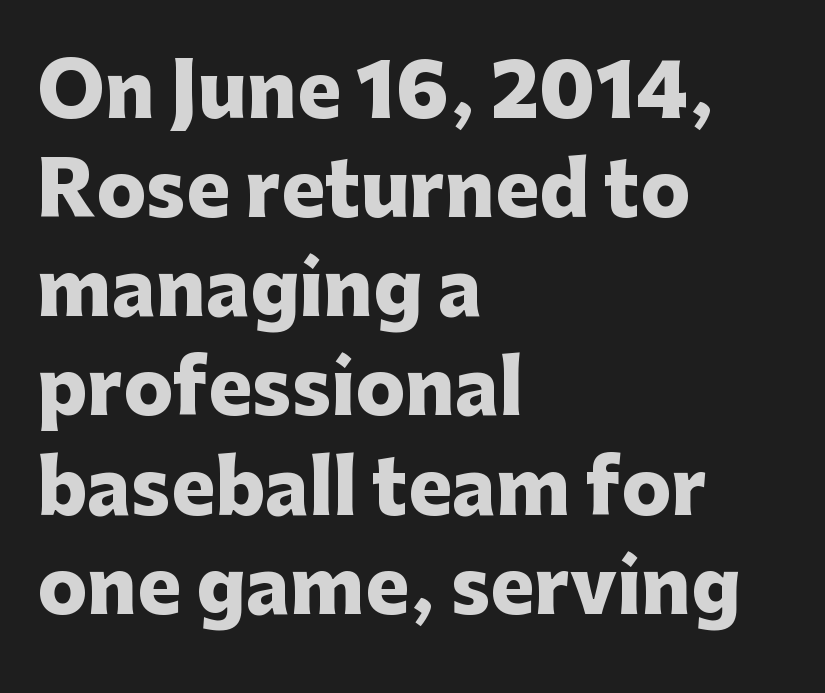
The image shows 74 px heavy sans-serif type, upright; set left-aligned, normal line spacing (1.34x), normal letter spacing, not underlined; low stroke contrast and a medium x-height.
